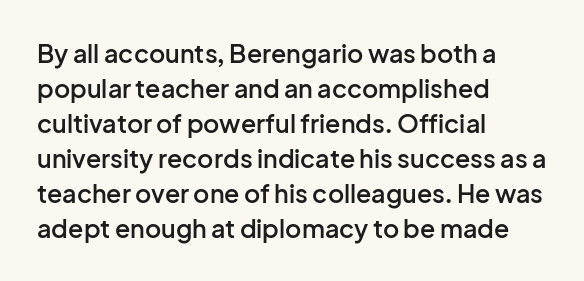
The image shows 25 px text type, upright; set left-aligned, normal line spacing (1.4x), normal letter spacing, not underlined.
